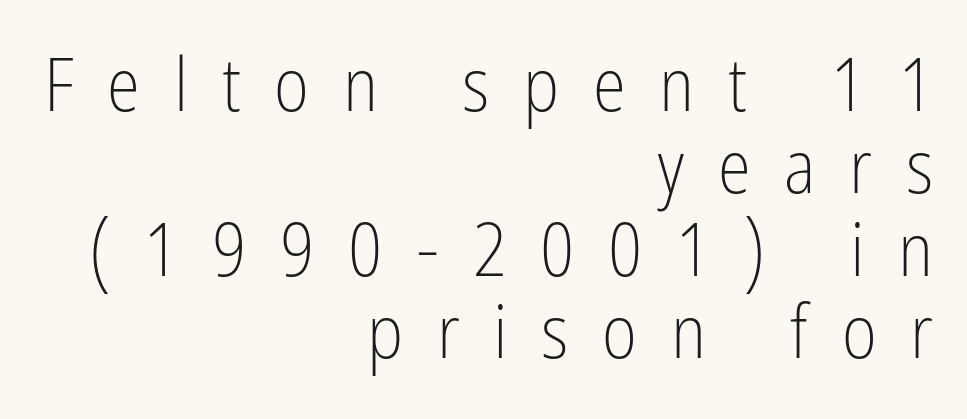
The image shows 75 px light, condensed sans-serif type, upright; set right-aligned, tight line spacing (1.1x), unusually wide letter spacing (+0.45 em), not underlined; low stroke contrast and a medium x-height.
